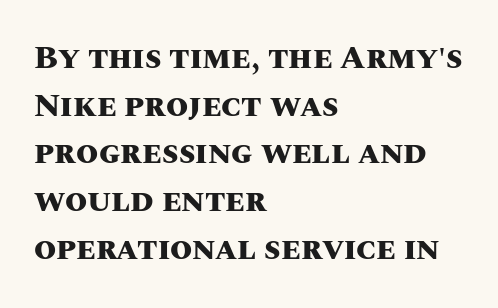
{"italic": "no", "bold": "yes", "weight": "heavy", "width": "normal", "stroke_contrast": "medium", "x_height": "large", "monospaced": "no", "underline": "no", "align": "left", "line_spacing": "normal", "line_spacing_ratio": 1.49, "letter_spacing": "normal", "letter_spacing_em": 0.0, "glyph_px": 32}
